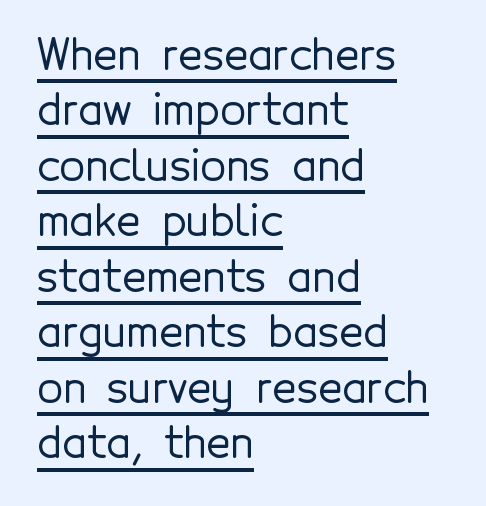
The image shows 42 px sans-serif type, upright; set left-aligned, normal line spacing (1.32x), normal letter spacing, underlined; a medium x-height.
